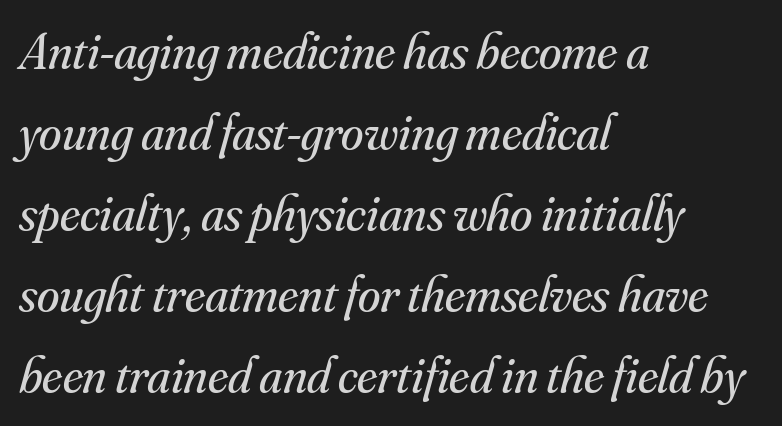
Q: Is the text bold? A: No.
Q: Is the text italic (slanted)? A: Yes, it leans right by about 16 degrees.
Q: Is the typeface a serif or a sans-serif typeface? A: Serif.
Q: Is the text underlined? A: No.
Q: How is the paragraph aligned? A: Left-aligned.
Q: Is the spacing between letters normal or unusually wide? A: Normal.
Q: Is the spacing between lines tight, normal or loose? A: Normal.
Q: Width (condensed, normal, or wide)? A: Normal.
Q: Stroke contrast? A: Medium.
Q: x-height? A: Small.
Q: Monospaced? A: No.
